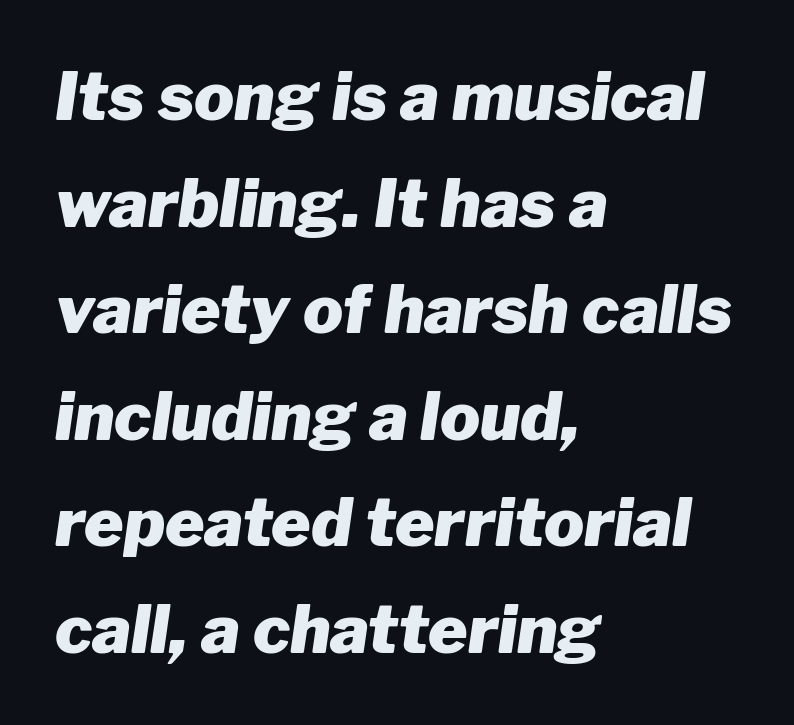
{"italic": "yes", "lean": "right", "slant_degrees": 8, "bold": "yes", "weight": "heavy", "width": "normal", "stroke_contrast": "low", "x_height": "medium", "monospaced": "no", "underline": "no", "align": "left", "line_spacing": "normal", "line_spacing_ratio": 1.59, "letter_spacing": "normal", "letter_spacing_em": 0.0, "glyph_px": 67}
